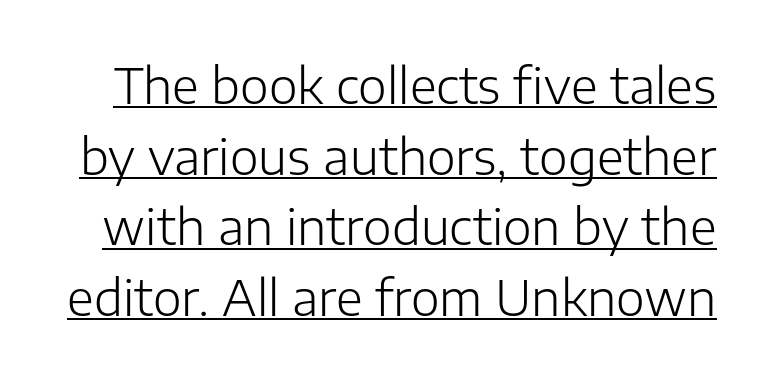
{"serif": "no", "italic": "no", "bold": "no", "weight": "light", "width": "normal", "stroke_contrast": "low", "x_height": "medium", "monospaced": "no", "underline": "yes", "line_spacing": "normal", "line_spacing_ratio": 1.44, "letter_spacing": "normal", "letter_spacing_em": 0.0, "glyph_px": 49}
